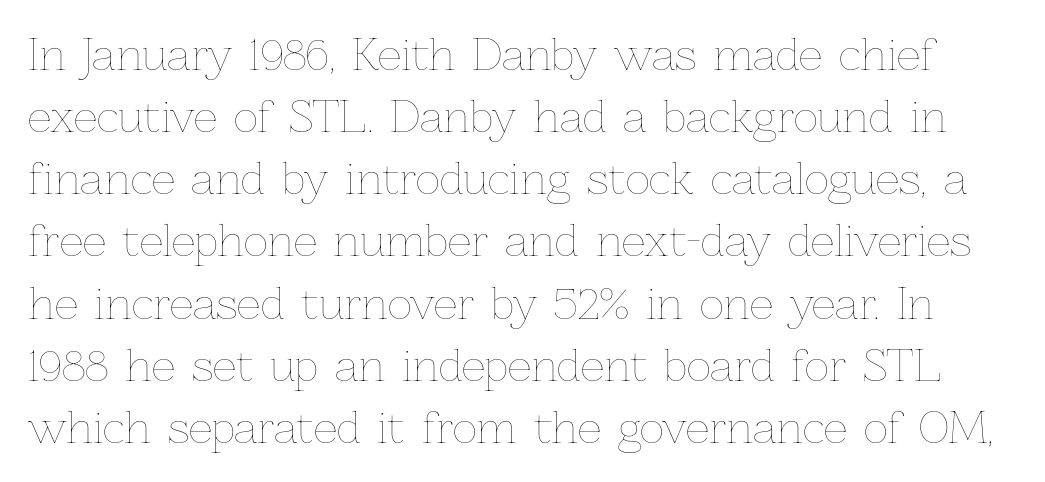
The image shows 42 px thin type, upright; set normal line spacing (1.48x), normal letter spacing, not underlined; low stroke contrast and a medium x-height.
